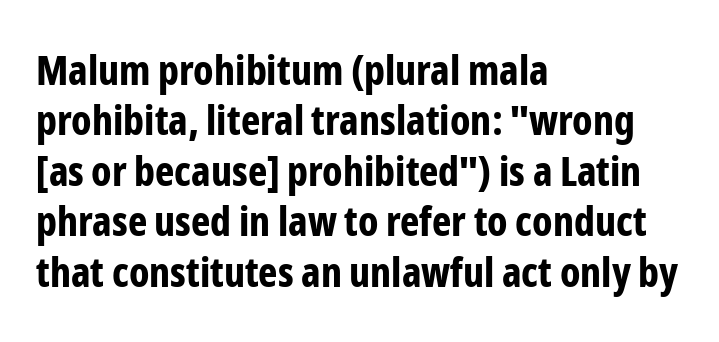
Notice how the stems are strictly vertical — no italics here. The letterforms sit shoulder to shoulder at normal distance. Descender tails drop into unmarked territory. These lines carry a lot of weight — the face is fully bold.
